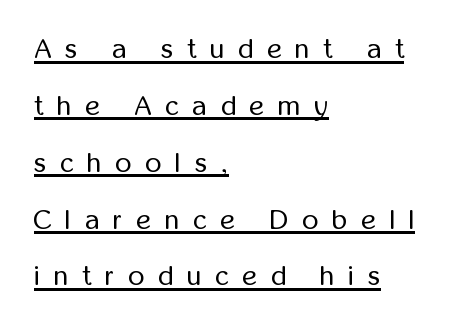
The image shows 28 px regular-weight, condensed sans-serif type, upright; set left-aligned, loose line spacing (2.03x), unusually wide letter spacing (+0.5 em), underlined; low stroke contrast and a medium x-height.
